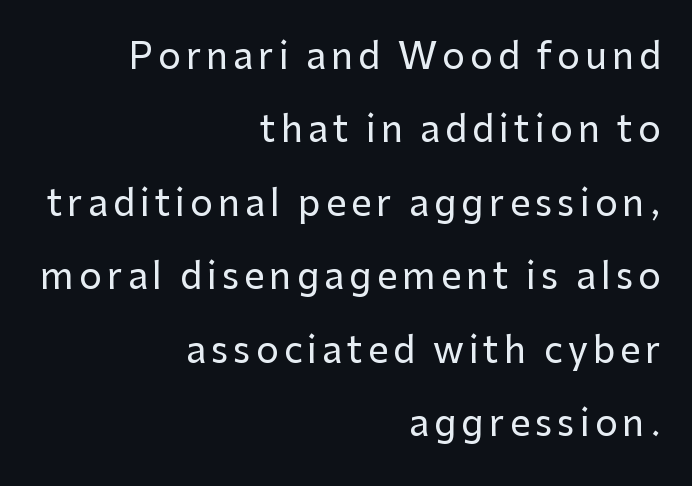
{"serif": "no", "italic": "no", "width": "normal", "stroke_contrast": "low", "x_height": "medium", "monospaced": "no", "underline": "no", "align": "right", "line_spacing": "loose", "line_spacing_ratio": 2.04, "glyph_px": 36}
